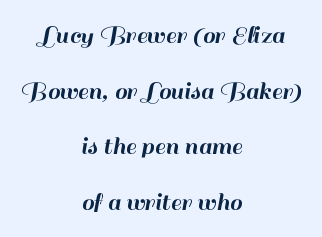
Q: Is the text italic (slanted)? A: Yes.
Q: Is the text underlined? A: No.
Q: How is the paragraph aligned? A: Centered.
Q: Is the spacing between letters normal or unusually wide? A: Normal.
Q: Is the spacing between lines tight, normal or loose? A: Loose.
